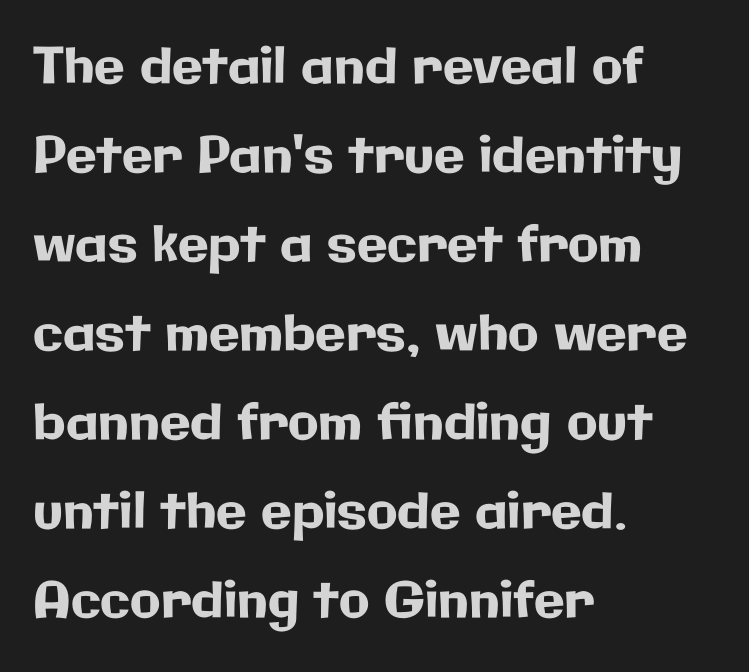
Layout note: lines flush left. A typesetter would label this face a sans. Glyph-to-glyph distance matches everyday printed text. Spacing verdict: proportional, widths tailored to each character. Rule under the text: the space is simply empty.
